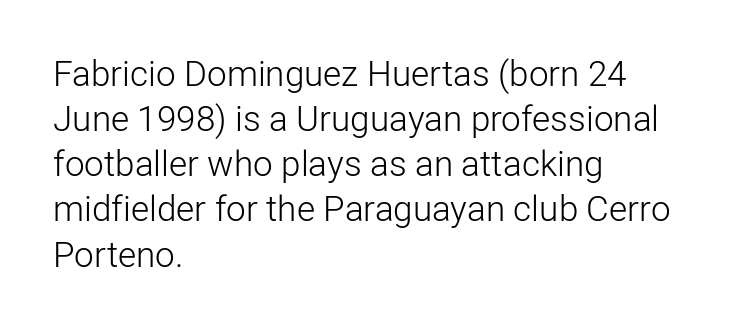
Q: Is the text bold? A: No.
Q: Is the text italic (slanted)? A: No, it is upright.
Q: Is the typeface a serif or a sans-serif typeface? A: Sans-serif.
Q: Is the text underlined? A: No.
Q: How is the paragraph aligned? A: Left-aligned.
Q: Is the spacing between letters normal or unusually wide? A: Normal.
Q: Is the spacing between lines tight, normal or loose? A: Normal.
Q: Width (condensed, normal, or wide)? A: Normal.
Q: Stroke contrast? A: Low.
Q: x-height? A: Medium.
Q: Monospaced? A: No.
